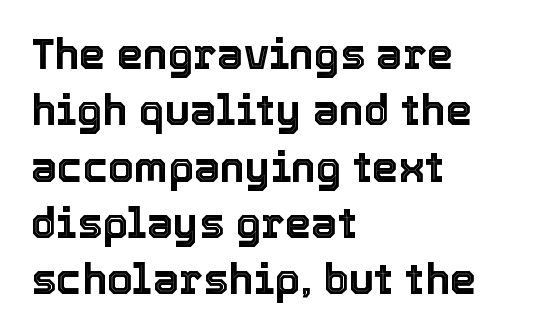
Q: Is the text italic (slanted)? A: No, it is upright.
Q: Is the text underlined? A: No.
Q: How is the paragraph aligned? A: Left-aligned.
Q: Is the spacing between letters normal or unusually wide? A: Normal.
Q: Is the spacing between lines tight, normal or loose? A: Normal.
Q: Width (condensed, normal, or wide)? A: Normal.
Q: x-height? A: Medium.
Q: Monospaced? A: No.
